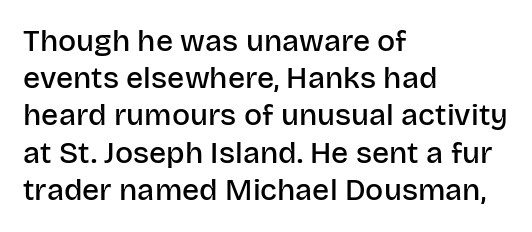
The type sits square on the baseline with zero lean. Underlining? Definitely not there. What stands out about the letter spacing? Nothing — it is the standard amount. Each glyph is drawn with semibold strokes, heavier than normal yet not fully bold. Compared with a centered layout, this one pins lines to the left instead. Do the characters align in a grid? No, the font is proportional.
